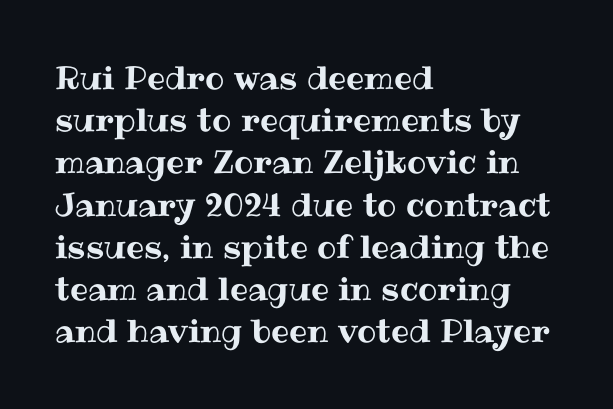
Q: Is the text italic (slanted)? A: No, it is upright.
Q: Is the text underlined? A: No.
Q: How is the paragraph aligned? A: Left-aligned.
Q: Is the spacing between letters normal or unusually wide? A: Normal.
Q: Is the spacing between lines tight, normal or loose? A: Normal.
Q: Width (condensed, normal, or wide)? A: Normal.
Q: Stroke contrast? A: Medium.
Q: x-height? A: Medium.
Q: Monospaced? A: No.
